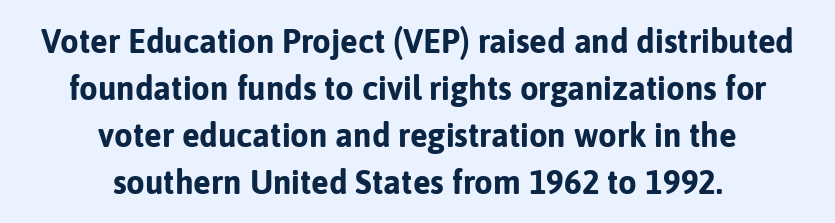
The image shows 33 px bold sans-serif type, upright; set centered, normal line spacing (1.42x), normal letter spacing, not underlined; low stroke contrast and a medium x-height.
